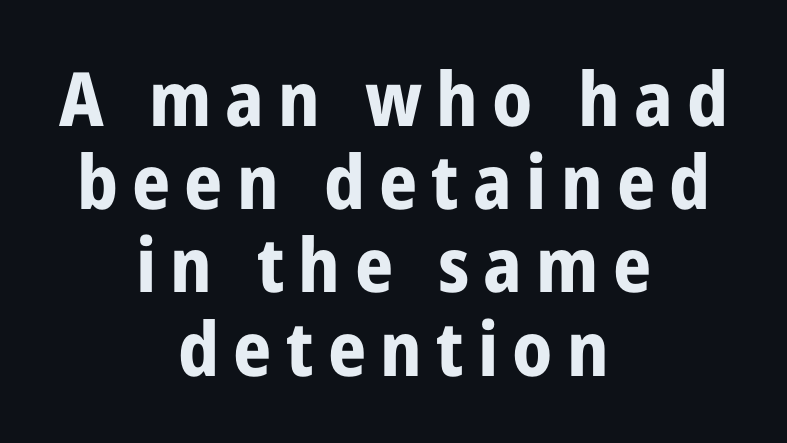
The image shows 75 px bold, condensed sans-serif type, upright; set centered, tight line spacing (1.11x), not underlined; low stroke contrast and a medium x-height.
